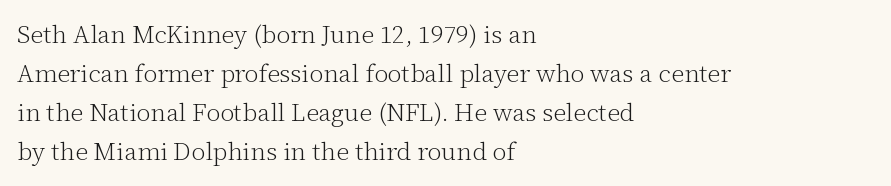
Q: Is the text bold? A: No.
Q: Is the text italic (slanted)? A: No, it is upright.
Q: Is the text underlined? A: No.
Q: How is the paragraph aligned? A: Left-aligned.
Q: Is the spacing between letters normal or unusually wide? A: Normal.
Q: Is the spacing between lines tight, normal or loose? A: Normal.
